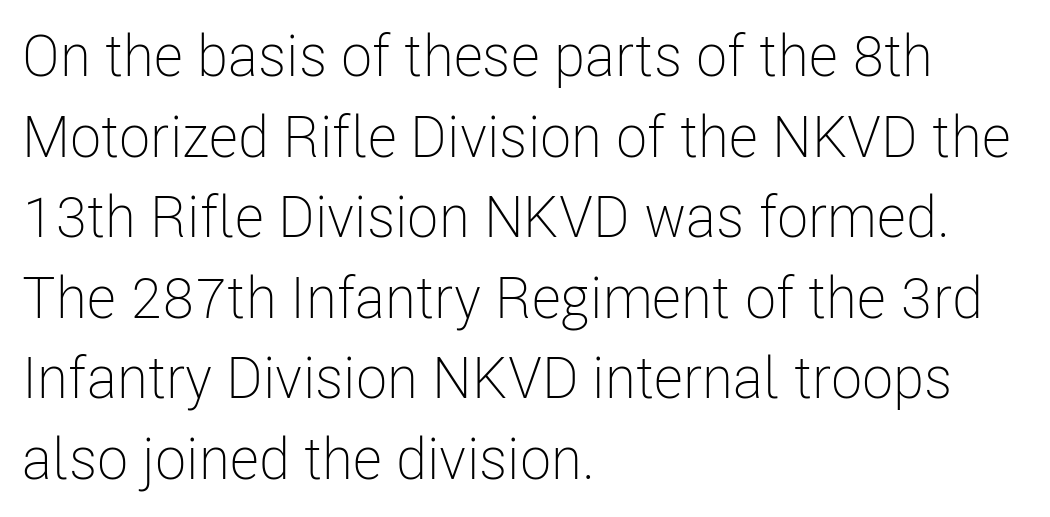
Q: Is the text bold? A: No.
Q: Is the text italic (slanted)? A: No, it is upright.
Q: Is the typeface a serif or a sans-serif typeface? A: Sans-serif.
Q: Is the text underlined? A: No.
Q: How is the paragraph aligned? A: Left-aligned.
Q: Is the spacing between letters normal or unusually wide? A: Normal.
Q: Is the spacing between lines tight, normal or loose? A: Normal.
Q: Width (condensed, normal, or wide)? A: Condensed.
Q: Stroke contrast? A: Low.
Q: x-height? A: Medium.
Q: Monospaced? A: No.
